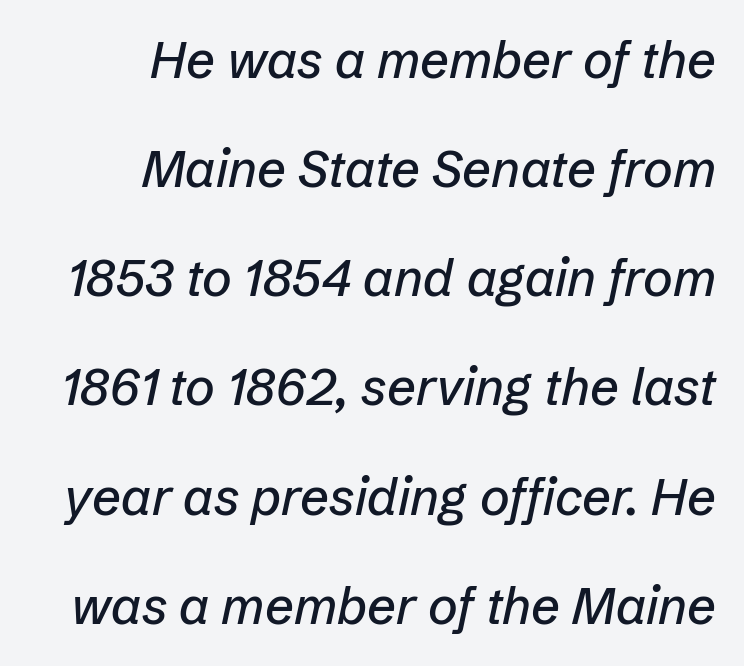
Q: Is the text italic (slanted)? A: Yes, it leans right by about 12 degrees.
Q: Is the text underlined? A: No.
Q: How is the paragraph aligned? A: Right-aligned.
Q: Is the spacing between letters normal or unusually wide? A: Normal.
Q: Is the spacing between lines tight, normal or loose? A: Loose.
Q: Width (condensed, normal, or wide)? A: Normal.
Q: Stroke contrast? A: Low.
Q: x-height? A: Medium.
Q: Monospaced? A: No.
